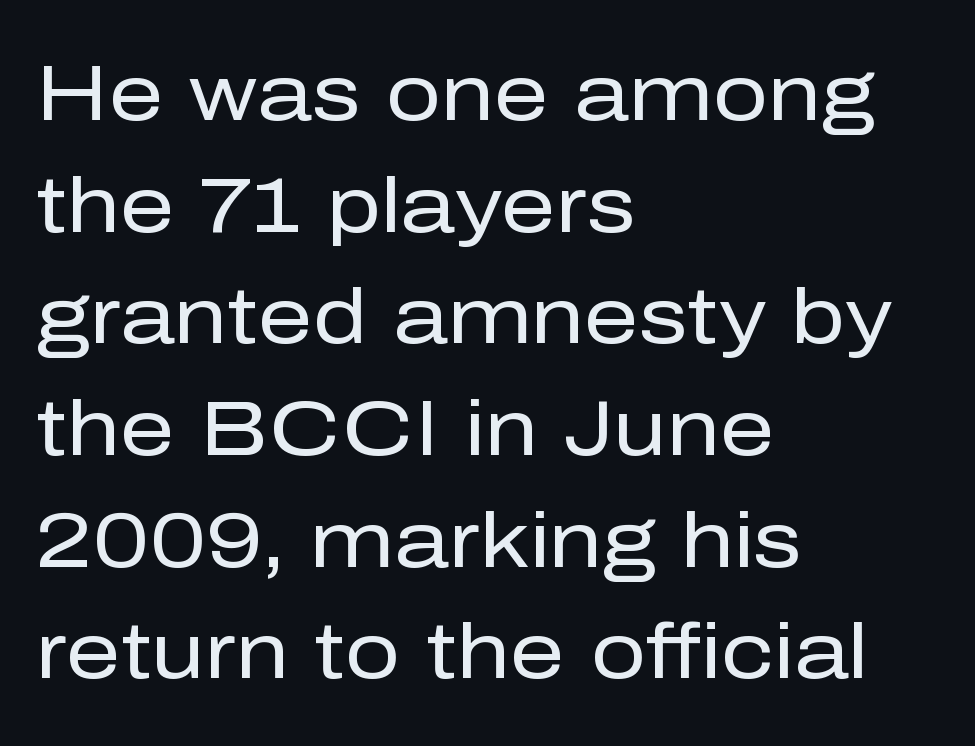
Unlike italic type, these characters show no tilt at all. Here the glyphs are tracked normally, forming tight word shapes. Is this a heavy cut? Hardly; it is regular or lighter. You could not count columns in this text — the font is proportionally spaced. This rendering uses left alignment, leaving the right contour irregular.
